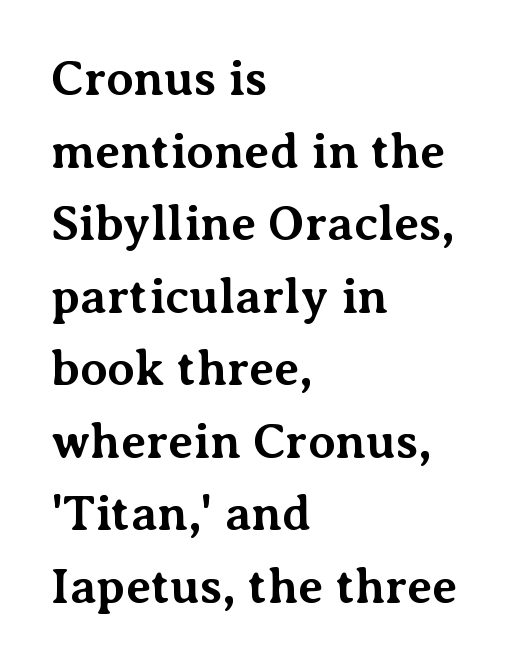
Q: Is the text bold? A: Yes.
Q: Is the text italic (slanted)? A: No, it is upright.
Q: Is the typeface a serif or a sans-serif typeface? A: Serif.
Q: Is the text underlined? A: No.
Q: How is the paragraph aligned? A: Left-aligned.
Q: Is the spacing between letters normal or unusually wide? A: Normal.
Q: Is the spacing between lines tight, normal or loose? A: Normal.
Q: Width (condensed, normal, or wide)? A: Normal.
Q: Stroke contrast? A: Medium.
Q: x-height? A: Medium.
Q: Monospaced? A: No.
